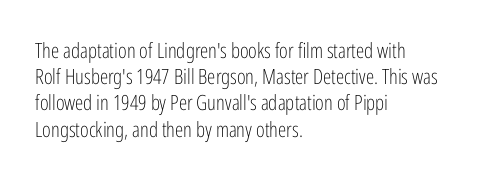
The image shows 21 px text type, upright; set left-aligned, normal line spacing (1.25x), normal letter spacing, not underlined.
